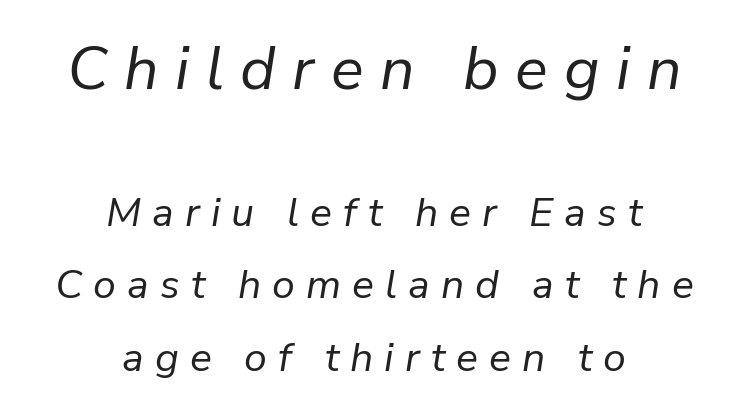
Someone cranked the tracking dial way up on this one. No extra ink here — the face is not bold. Beneath every word, the page is bare. Between these two stacked blocks, the higher one wins on size.
